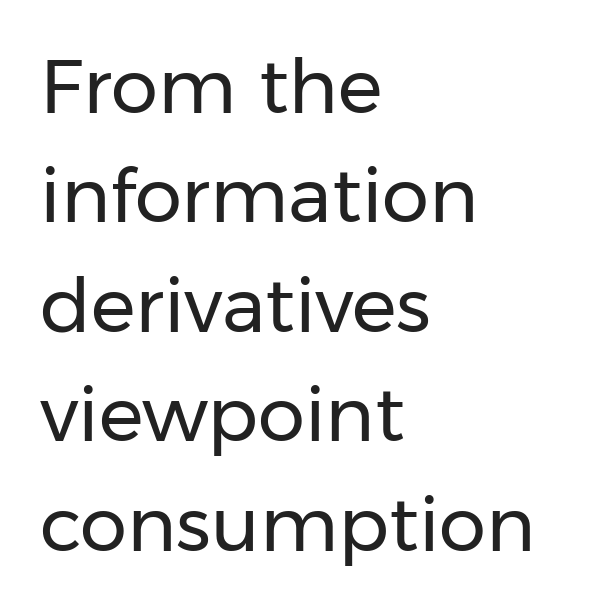
Q: Is the text bold? A: No.
Q: Is the text italic (slanted)? A: No, it is upright.
Q: Is the typeface a serif or a sans-serif typeface? A: Sans-serif.
Q: Is the text underlined? A: No.
Q: How is the paragraph aligned? A: Left-aligned.
Q: Is the spacing between letters normal or unusually wide? A: Normal.
Q: Is the spacing between lines tight, normal or loose? A: Normal.
Q: Width (condensed, normal, or wide)? A: Normal.
Q: Stroke contrast? A: Low.
Q: x-height? A: Medium.
Q: Monospaced? A: No.
